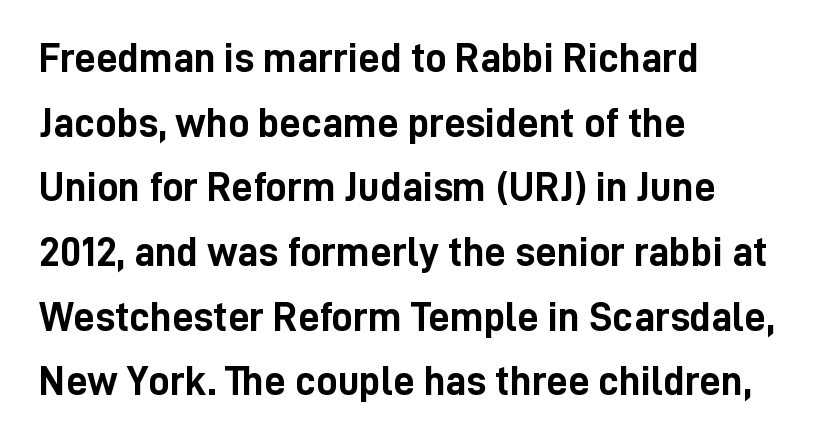
Q: Is the text bold? A: Yes.
Q: Is the text italic (slanted)? A: No, it is upright.
Q: Is the typeface a serif or a sans-serif typeface? A: Sans-serif.
Q: Is the text underlined? A: No.
Q: How is the paragraph aligned? A: Left-aligned.
Q: Is the spacing between letters normal or unusually wide? A: Normal.
Q: Is the spacing between lines tight, normal or loose? A: Normal.
Q: Width (condensed, normal, or wide)? A: Condensed.
Q: Stroke contrast? A: Low.
Q: x-height? A: Medium.
Q: Monospaced? A: No.
